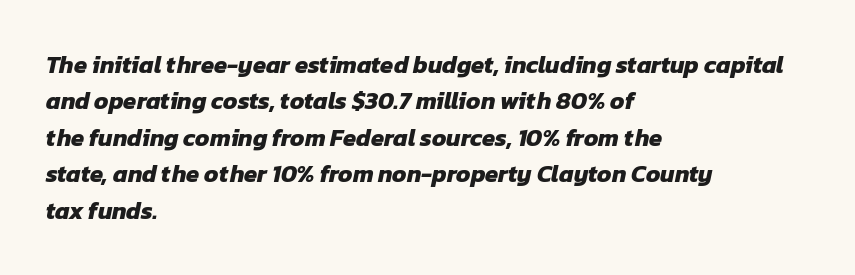
Compared with typical paragraphs, the rows here are spaced about the same. Any mark beneath the type? The region is blank. There is no visible air inserted between adjacent glyphs. Typesetter's note: full bold, strokes at maximum text heaviness. Reading down the block, your eye returns to a fixed left position each line.
